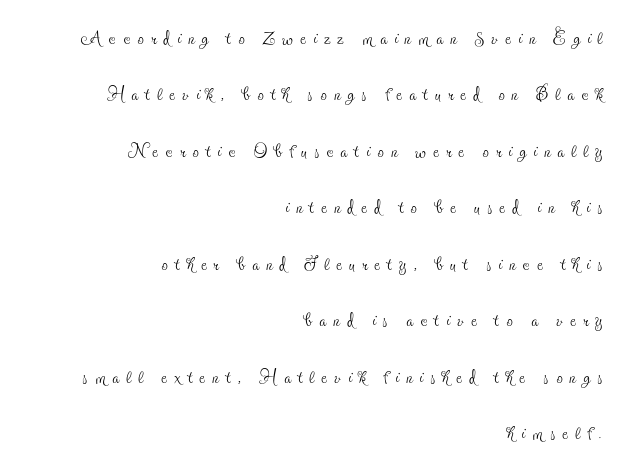
The image shows 25 px text type; set right-aligned, loose line spacing (2.26x), unusually wide letter spacing (+0.29 em), not underlined.
